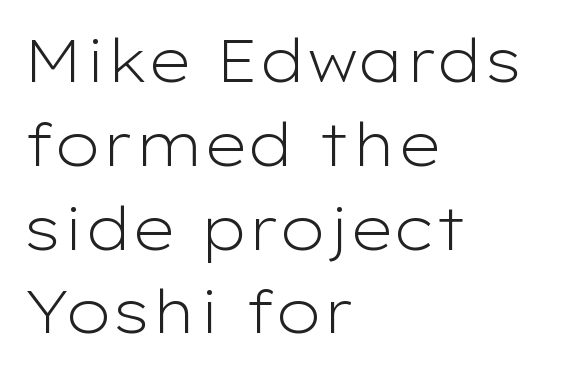
This is sans-serif lettering, the kind often seen on screens and signage. This is roman type, the default non-slanted kind. Evenly set lines give the paragraph a standard silhouette. The compositor pushed each line to the left boundary. What stands out about the letter spacing? Nothing — it is the standard amount. The passage shown is typed in a proportional face where columns would drift.
